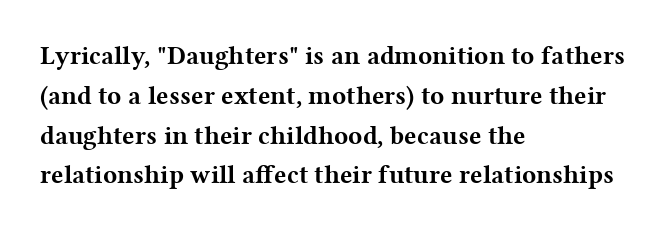
Plenty of ink on the page — the face is bold. Vertical spacing — default. Descenders hang freely into open space. All the whitespace from short lines collects on the right. This rendering leaves character spacing at its baseline value. Do the letters lean? They stand straight.
